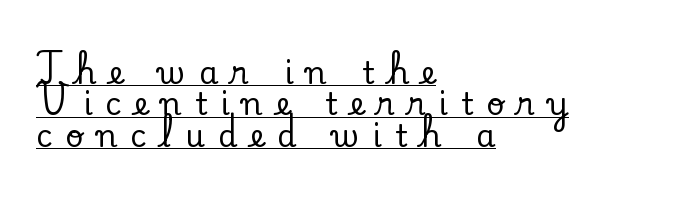
Underlined type. The letters advance in unequal steps, a hallmark of proportional type. These lines were composed using upright roman letters. Each word looks stretched out because of the extra space between its letters. Notice how the passage keeps a crisp vertical edge on the left only.
